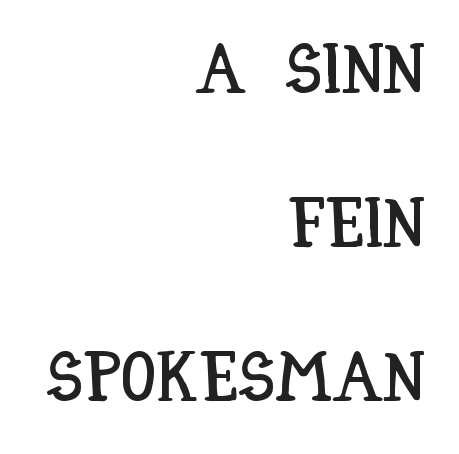
The image shows 70 px condensed type, upright; set right-aligned, loose line spacing (2.2x), normal letter spacing, not underlined; low stroke contrast and a large x-height.
